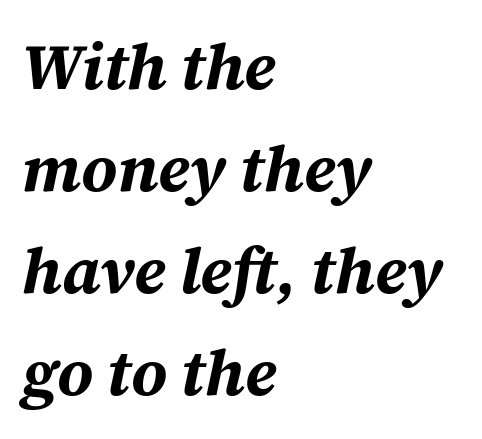
{"italic": "yes", "lean": "right", "slant_degrees": 12, "bold": "yes", "weight": "bold", "width": "normal", "stroke_contrast": "medium", "x_height": "medium", "monospaced": "no", "underline": "no", "align": "left", "line_spacing": "normal", "line_spacing_ratio": 1.57, "letter_spacing": "normal", "letter_spacing_em": 0.0, "glyph_px": 65}
